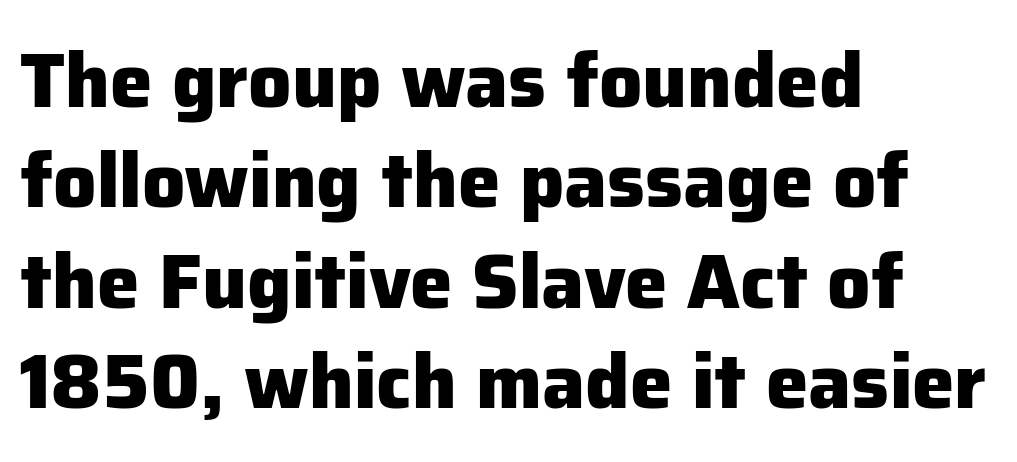
The image shows 76 px heavy sans-serif type, upright; set left-aligned, normal line spacing (1.32x), normal letter spacing, not underlined; low stroke contrast and a medium x-height.
